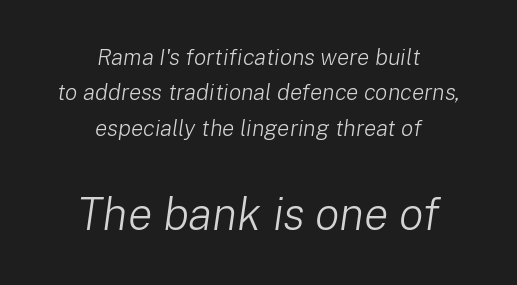
Q: Is the text bold? A: No.
Q: Is the text italic (slanted)? A: Yes, it leans right by about 8 degrees.
Q: Is the text underlined? A: No.
Q: How is the paragraph aligned? A: Centered.
Q: Is the spacing between letters normal or unusually wide? A: Normal.
Q: Is the spacing between lines tight, normal or loose? A: Normal.
Q: Which block of text is set in a larger size, the first (top) or the second (bottom)? A: The second (bottom) one.
Q: Width (condensed, normal, or wide)? A: Normal.
Q: Stroke contrast? A: Low.
Q: x-height? A: Medium.
Q: Monospaced? A: No.
